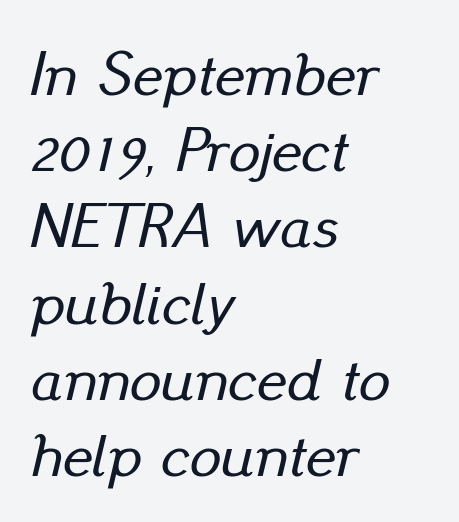
The passage is arranged the way most books set body copy — flush left. This sample uses an oblique cut, with every glyph tilted off the vertical. The space beneath each line is pristine and unruled. This sample has the flowing, uneven cadence of proportional lettering. The horizontal fit of the characters is conventional and even.
